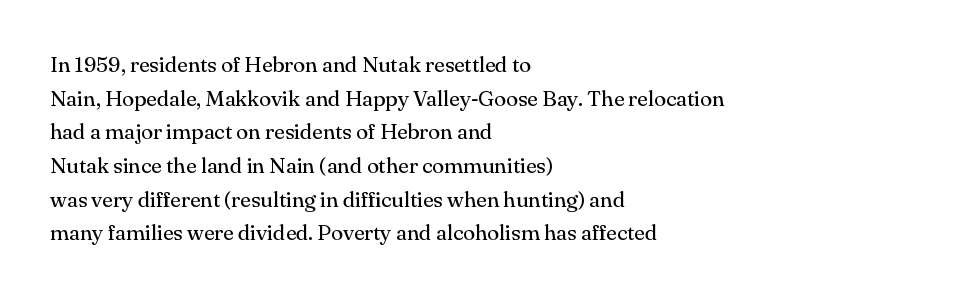
The image shows 22 px text type, upright; set left-aligned, normal line spacing (1.53x), normal letter spacing, not underlined.
